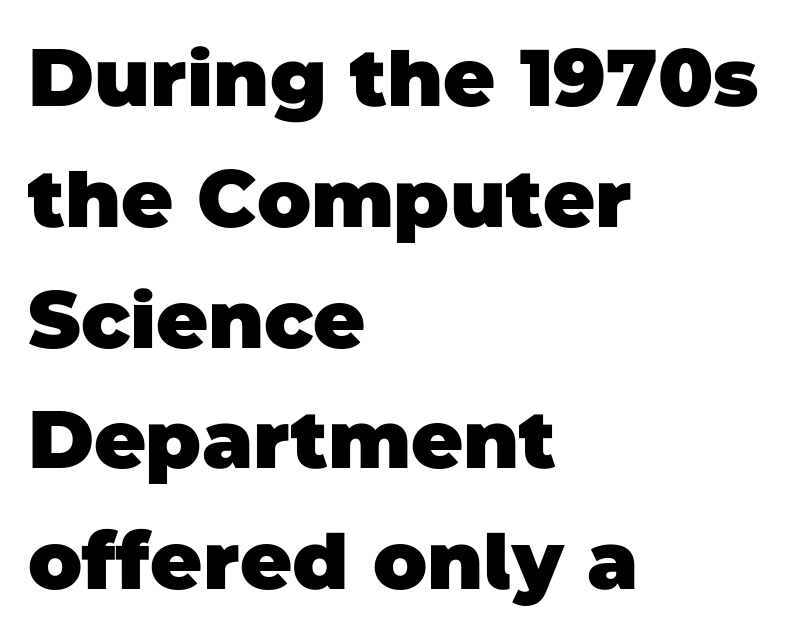
Line starts are locked; line ends wander. The passage shown is typeset with a sans-serif family. The letterforms sit shoulder to shoulder at normal distance. The glyphs have the mass of a bold cut.
